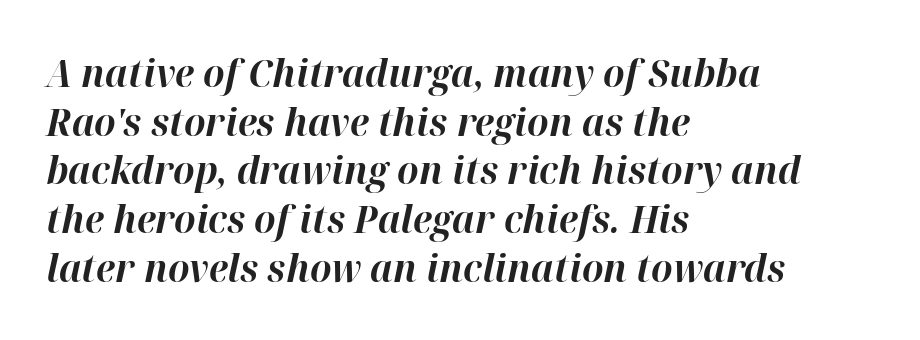
Q: Is the text bold? A: Yes.
Q: Is the text italic (slanted)? A: Yes, it leans right by about 12 degrees.
Q: Is the text underlined? A: No.
Q: How is the paragraph aligned? A: Left-aligned.
Q: Is the spacing between letters normal or unusually wide? A: Normal.
Q: Is the spacing between lines tight, normal or loose? A: Normal.
Q: Width (condensed, normal, or wide)? A: Normal.
Q: Stroke contrast? A: High.
Q: x-height? A: Medium.
Q: Monospaced? A: No.
